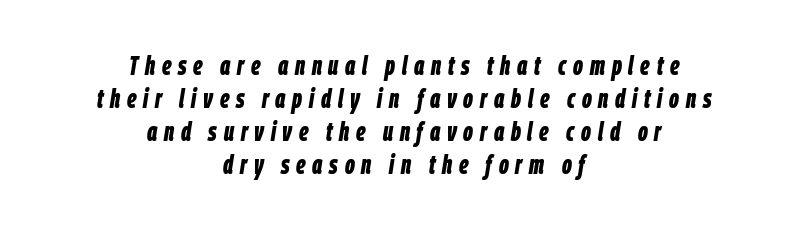
The image shows 27 px bold type, italic (leaning right); set centered, line spacing 1.22x, unusually wide letter spacing (+0.25 em), not underlined.
